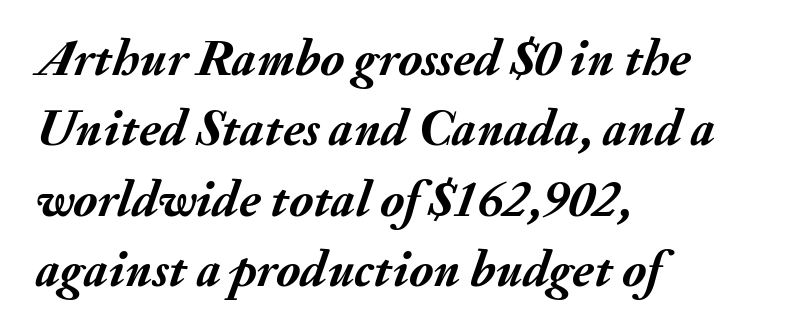
The image shows 51 px semibold type, italic (leaning right); set left-aligned, normal line spacing (1.38x), normal letter spacing, not underlined; medium stroke contrast and a small x-height.
